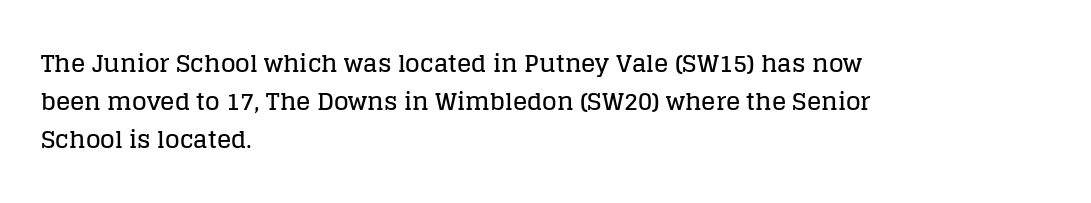
A normal amount of white space separates one row of letters from the next. In terms of letterspacing, this is plain default setting. Quick note: not italic, upright. Only glyphs here, with clear space below each row. Horizontally, the lines are justified to the leading edge only.
